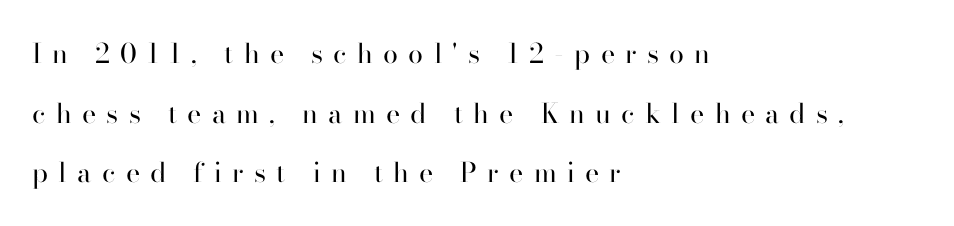
{"italic": "no", "bold": "no", "underline": "no", "align": "left", "line_spacing": "loose", "line_spacing_ratio": 2.21, "letter_spacing": "wide", "letter_spacing_em": 0.38, "glyph_px": 27}
